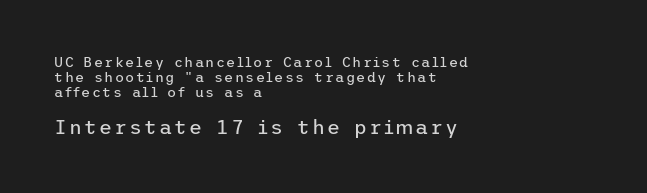
Each line starts at the same left margin while the right side varies. Reading top to bottom, the characters get bigger at the block break. The area under the type is left untouched. The characters are drawn with everyday or finer stroke widths. A roman cut, with each character standing at attention. The block of text is dense from top to bottom, with scant space between rows.
